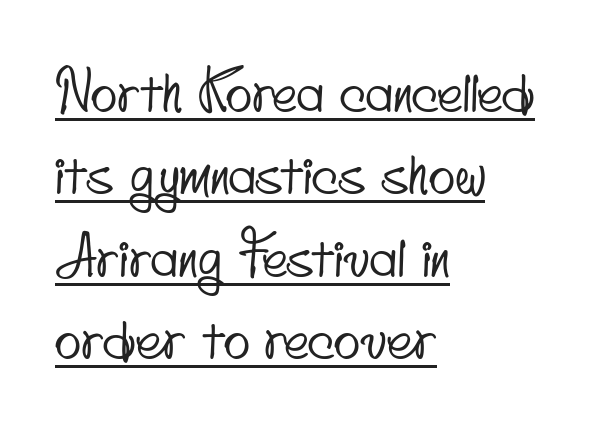
{"serif": "no", "width": "condensed", "stroke_contrast": "low", "x_height": "small", "monospaced": "no", "underline": "yes", "align": "left", "line_spacing": "normal", "line_spacing_ratio": 1.5, "letter_spacing": "normal", "letter_spacing_em": 0.0, "glyph_px": 55}
